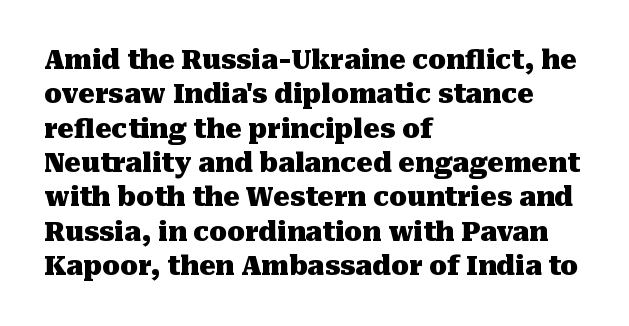
The image shows 26 px bold type, upright; set left-aligned, normal line spacing (1.32x), normal letter spacing, not underlined.
